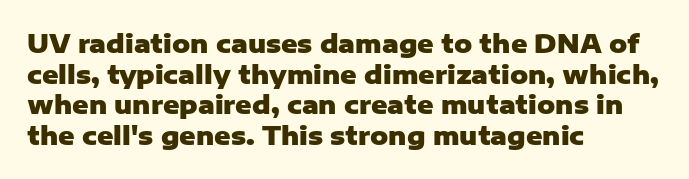
The image shows 25 px bold type, upright; set left-aligned, line spacing 1.23x, normal letter spacing, not underlined.
